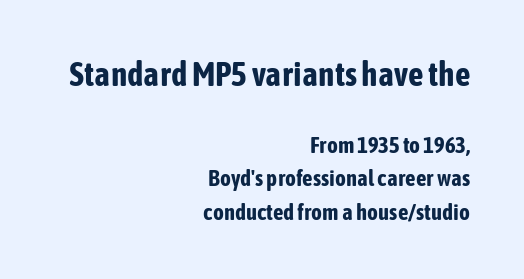
The image shows 34 px bold, condensed sans-serif type, upright; set right-aligned, normal line spacing (1.46x), normal letter spacing, not underlined; the first (top) block is 1.48x larger; low stroke contrast and a medium x-height.
